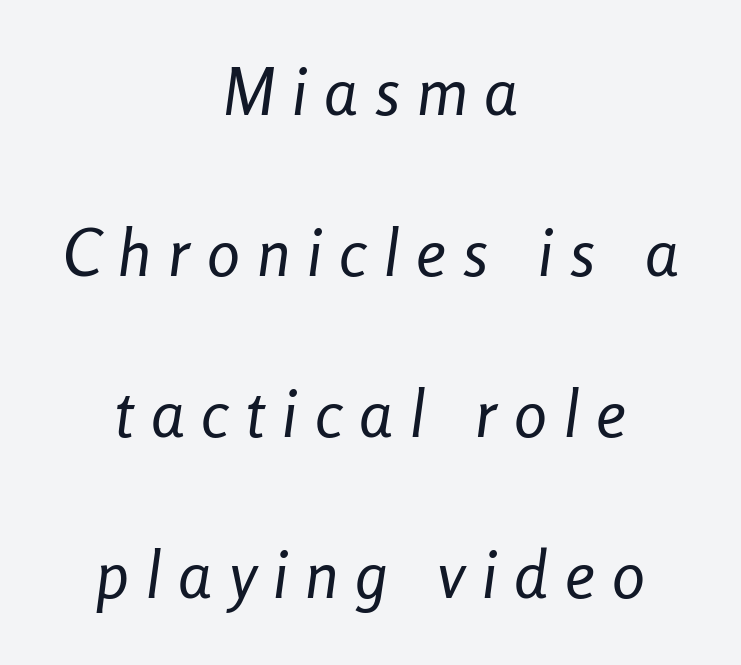
Q: Is the text bold? A: No.
Q: Is the text italic (slanted)? A: Yes, it leans right by about 8 degrees.
Q: Is the text underlined? A: No.
Q: How is the paragraph aligned? A: Centered.
Q: Is the spacing between letters normal or unusually wide? A: Unusually wide.
Q: Is the spacing between lines tight, normal or loose? A: Loose.
Q: Width (condensed, normal, or wide)? A: Condensed.
Q: Stroke contrast? A: Low.
Q: x-height? A: Medium.
Q: Monospaced? A: No.
